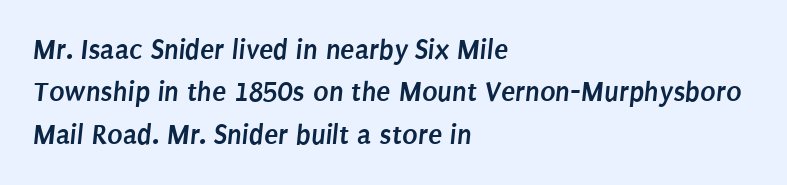
The image shows 29 px semibold, condensed sans-serif type; set left-aligned, normal line spacing (1.46x), normal letter spacing, not underlined; low stroke contrast and a large x-height.
